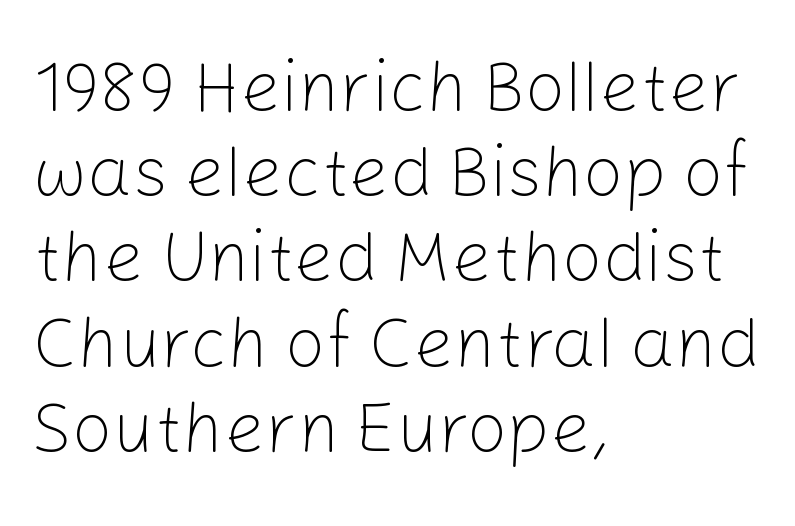
The image shows 71 px light sans-serif type, upright; set left-aligned, line spacing 1.2x, normal letter spacing, not underlined; low stroke contrast and a medium x-height.
